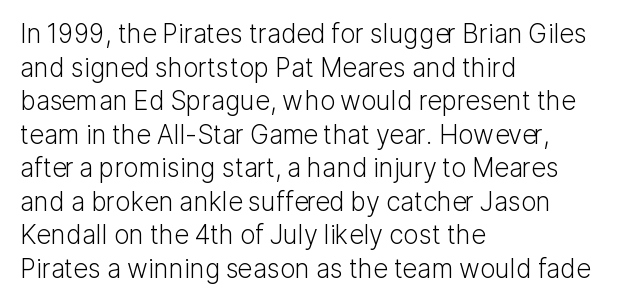
Interline gaps are of average width in this sample. In terms of posture, this sample is upright. Teacher's note: observe the even left margin — that is flush-left alignment. The cut favours lightness, reaching ordinary text weight at its darkest.
